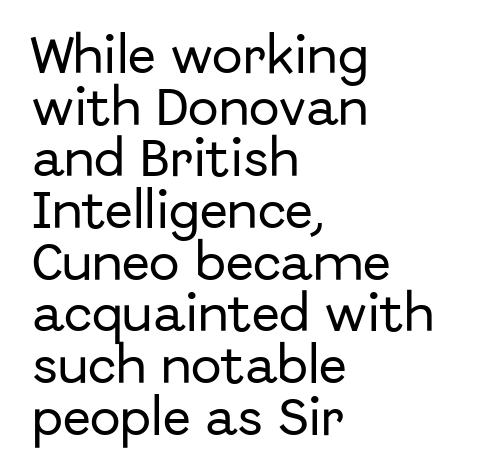
Q: Is the text italic (slanted)? A: No, it is upright.
Q: Is the typeface a serif or a sans-serif typeface? A: Sans-serif.
Q: Is the text underlined? A: No.
Q: How is the paragraph aligned? A: Left-aligned.
Q: Is the spacing between letters normal or unusually wide? A: Normal.
Q: Is the spacing between lines tight, normal or loose? A: Normal.
Q: Width (condensed, normal, or wide)? A: Normal.
Q: Stroke contrast? A: Low.
Q: x-height? A: Medium.
Q: Monospaced? A: No.
